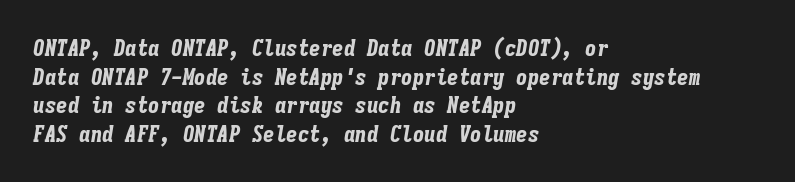
The strip under each line holds only bare page. Glyph-to-glyph distance matches everyday printed text. The lines are quadded left. Would a proofreader flag this as italicized? Yes. A full-strength bold gives these letters their thick strokes.
